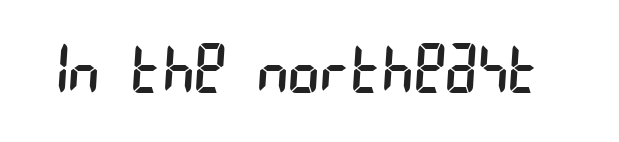
Q: Is the text bold? A: No.
Q: Is the typeface a serif or a sans-serif typeface? A: Sans-serif.
Q: Is the text underlined? A: No.
Q: Is the spacing between letters normal or unusually wide? A: Normal.
Q: Width (condensed, normal, or wide)? A: Condensed.
Q: Stroke contrast? A: Low.
Q: x-height? A: Large.
